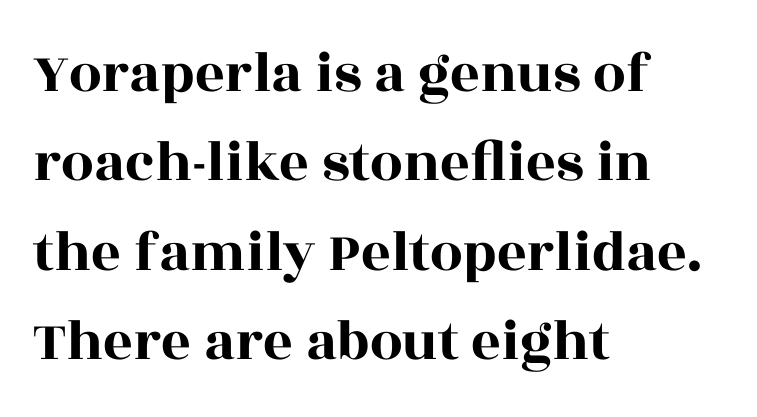
Does extra space separate the letters? No, they use regular spacing. Clear beneath every line of the passage. Each letter keeps its own natural width here, so spacing adapts to shape. If you drew a line through each stem, it would be perfectly vertical.
